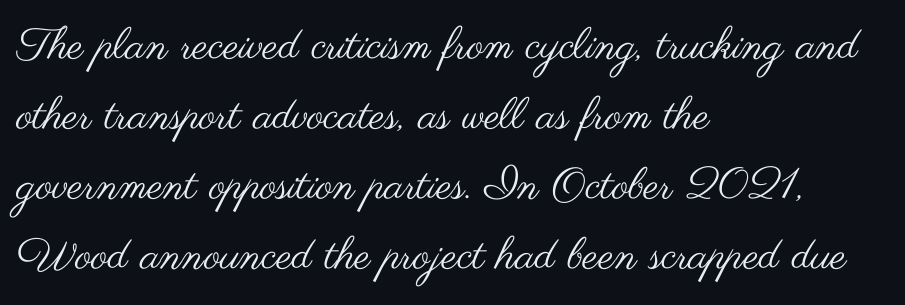
{"serif": "no", "bold": "no", "weight": "regular", "width": "wide", "stroke_contrast": "medium", "x_height": "small", "monospaced": "no", "underline": "no", "align": "left", "line_spacing": "normal", "line_spacing_ratio": 1.59, "letter_spacing": "normal", "letter_spacing_em": 0.0, "glyph_px": 44}
